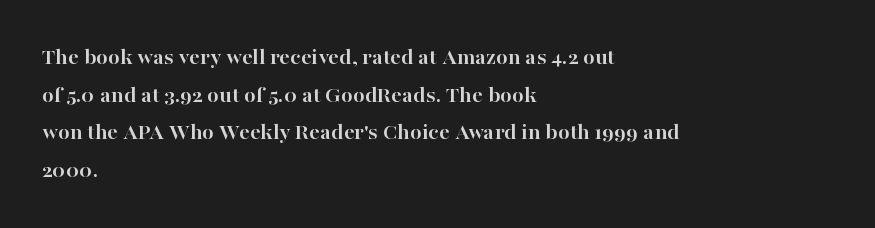
{"italic": "no", "bold": "yes", "underline": "no", "align": "left", "line_spacing": "normal", "line_spacing_ratio": 1.57, "letter_spacing": "normal", "letter_spacing_em": 0.0, "glyph_px": 24}
